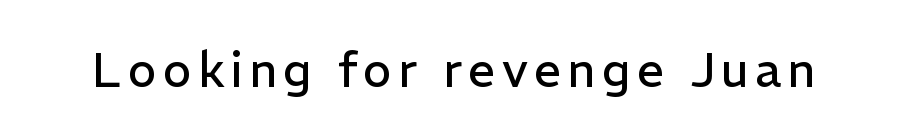
The image shows 48 px regular-weight sans-serif type, upright; set not underlined; low stroke contrast and a medium x-height.
